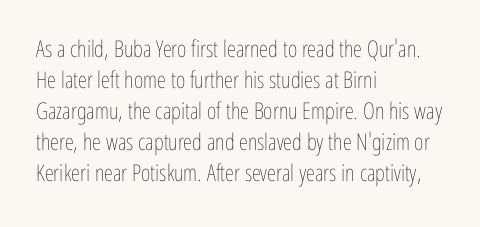
Posture: upright roman. The ragged edge is on the right, which tells us the setting is flush left. Reading down the column, the eye jumps a familiar distance to each next line. The specimen omits any rule beneath the text block's lines. The face looks like a standard text weight, possibly lighter.
